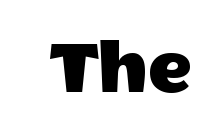
Check where the strokes stop: nothing finishes them off — pure sans. Each word holds together tightly as a unit, with standard inter-letter gaps. This rendering features lettering with no underline. A typesetter would call this proportional, since set widths differ per character. Posture: upright roman.
